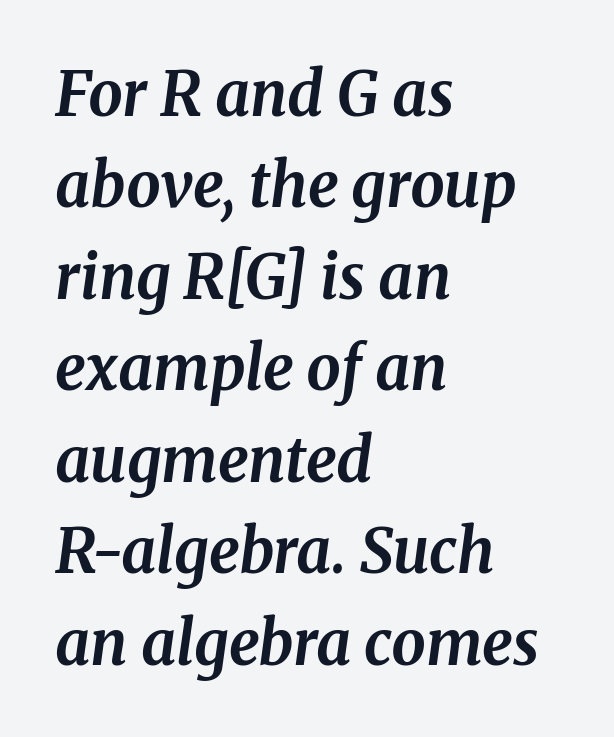
{"serif": "yes", "italic": "yes", "lean": "right", "slant_degrees": 8, "bold": "yes", "weight": "bold", "width": "normal", "stroke_contrast": "medium", "x_height": "medium", "monospaced": "no", "underline": "no", "align": "left", "line_spacing": "normal", "line_spacing_ratio": 1.5, "letter_spacing": "normal", "letter_spacing_em": 0.0, "glyph_px": 61}
